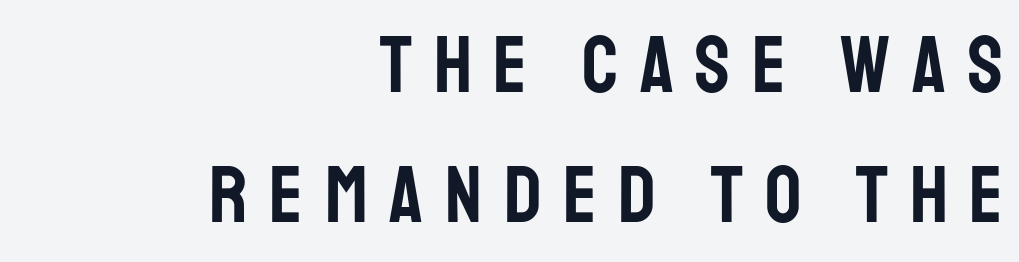
{"serif": "no", "italic": "no", "width": "condensed", "stroke_contrast": "low", "x_height": "large", "monospaced": "no", "underline": "no", "align": "right", "line_spacing": "normal", "line_spacing_ratio": 1.62, "letter_spacing": "wide", "letter_spacing_em": 0.27, "glyph_px": 80}
